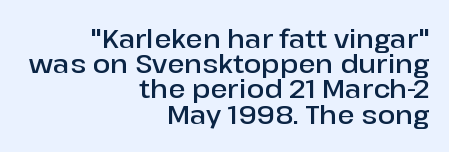
Summary of weight: moderately heavy, a semibold. Unmarked baselines from the first word to the last. No extra tracking has been applied to these lines. The paragraph has a hard right edge and a soft left edge. Italic? Not at all — the glyphs are vertical. Rows of type sit shoulder to shoulder in the vertical direction.
